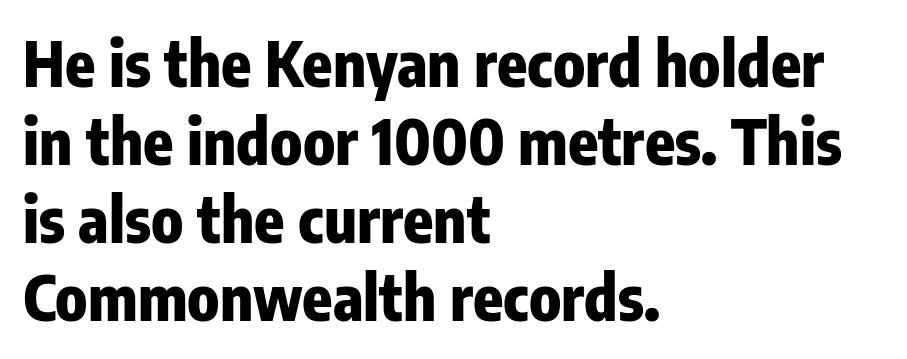
{"serif": "no", "italic": "no", "bold": "yes", "weight": "heavy", "width": "condensed", "stroke_contrast": "low", "x_height": "medium", "monospaced": "no", "underline": "no", "align": "left", "line_spacing": "normal", "line_spacing_ratio": 1.26, "letter_spacing": "normal", "letter_spacing_em": 0.0, "glyph_px": 62}
